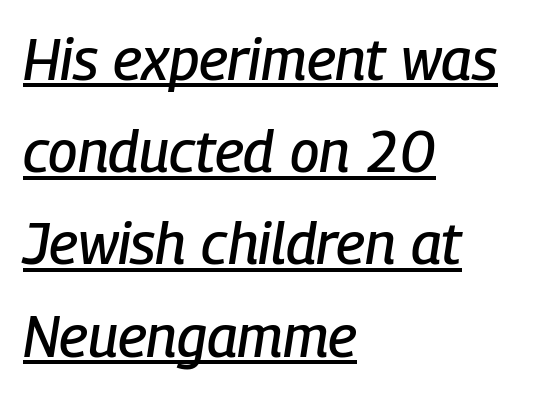
The image shows 58 px condensed type, italic (leaning right); set left-aligned, normal line spacing (1.59x), normal letter spacing, underlined; low stroke contrast and a medium x-height.
